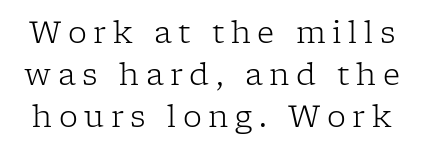
Q: Is the text bold? A: No.
Q: Is the text italic (slanted)? A: No, it is upright.
Q: Is the typeface a serif or a sans-serif typeface? A: Serif.
Q: Is the text underlined? A: No.
Q: Is the spacing between letters normal or unusually wide? A: Unusually wide.
Q: Is the spacing between lines tight, normal or loose? A: Normal.
Q: Width (condensed, normal, or wide)? A: Normal.
Q: Stroke contrast? A: Low.
Q: x-height? A: Medium.
Q: Monospaced? A: No.
